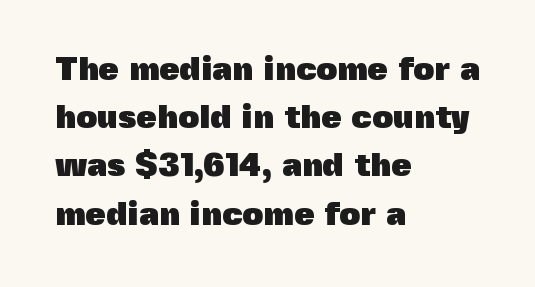
The image shows 33 px heavy sans-serif type, upright; set left-aligned, normal line spacing (1.46x), normal letter spacing, not underlined; a medium x-height.
